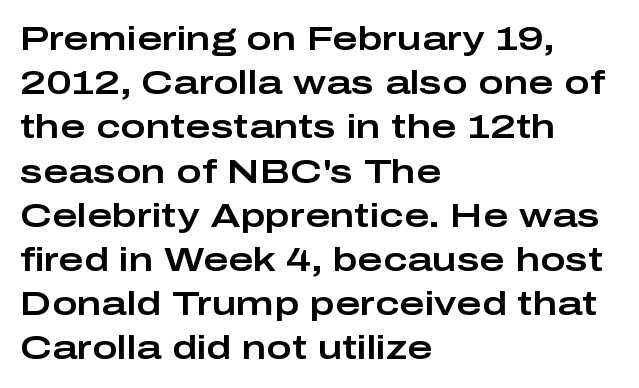
You can tell it's not italic because the verticals are truly vertical. This sample keeps an unexceptional amount of space between lines. Check under the words: just untouched page. I'd call this a sans setting — the letters go barefoot. You could not count columns in this text — the font is proportionally spaced. Tracking value appears to be zero — textbook default spacing.
